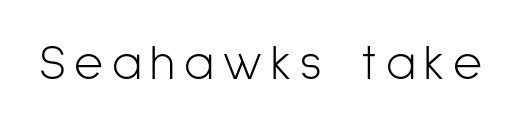
The image shows 50 px light, condensed sans-serif type, upright; set not underlined; low stroke contrast and a medium x-height.
